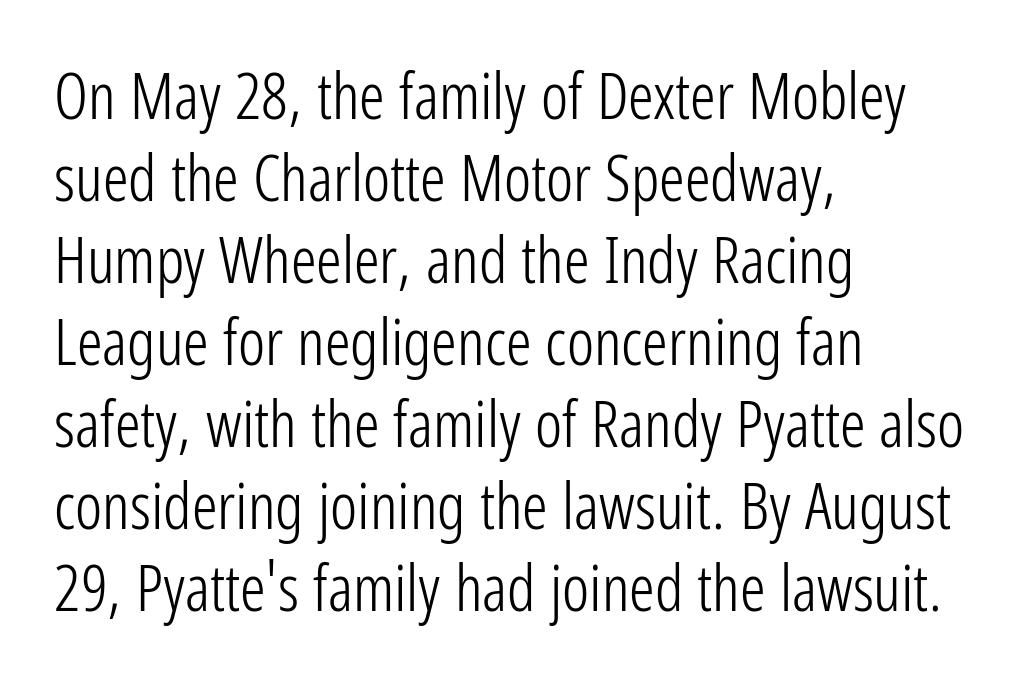
{"serif": "no", "italic": "no", "bold": "no", "weight": "light", "width": "condensed", "stroke_contrast": "low", "x_height": "medium", "monospaced": "no", "underline": "no", "align": "left", "line_spacing": "normal", "line_spacing_ratio": 1.28, "letter_spacing": "normal", "letter_spacing_em": 0.0, "glyph_px": 64}
